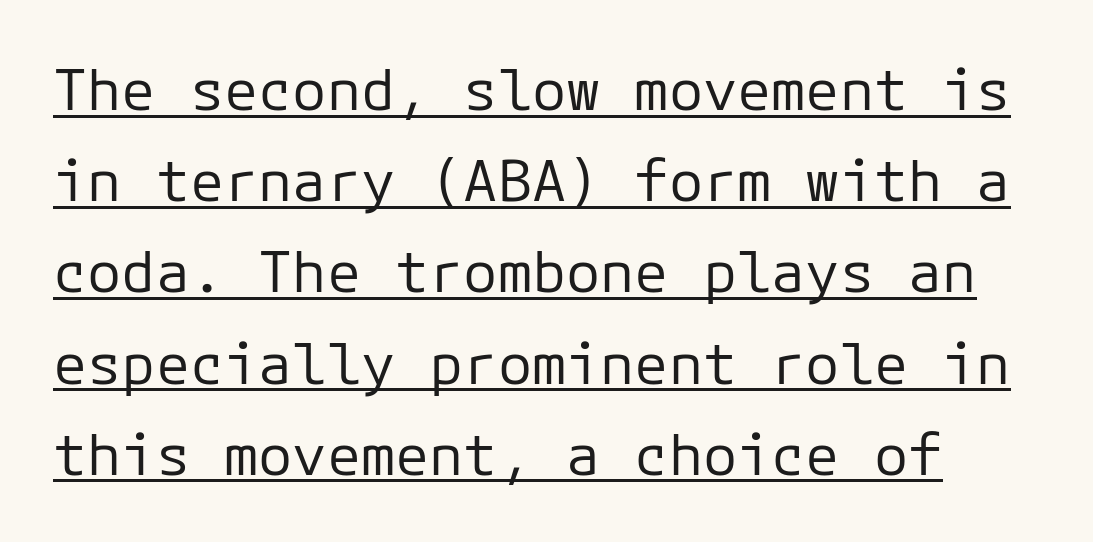
Style check: upright. Nothing unusual about the tracking: characters are spaced as the font intends. Students, observe: this is what conventionally led text looks like. The glyphs are accompanied by a horizontal stroke just below them. Every character here occupies the same horizontal width, giving the sample a typewriter-like rhythm. The face used here is a sans, in the tradition of grotesques and geometrics.
